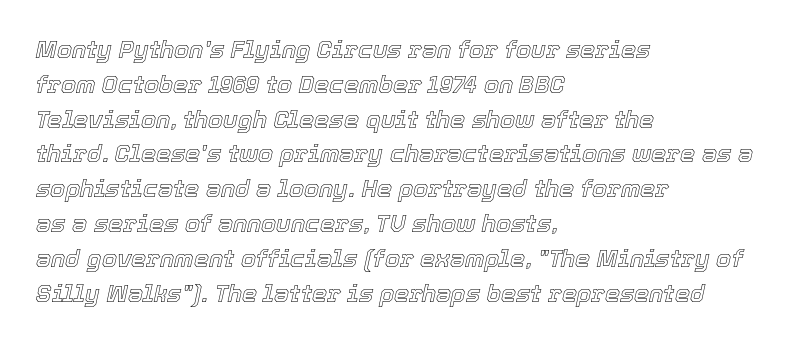
The specimen reads as italic at a glance. The lines in this sample share a left origin and differ only in where they stop. What's the leading like? Ordinary, nothing unusual. The glyphs are unaccompanied by any horizontal stroke below them. There is no visible air inserted between adjacent glyphs.
